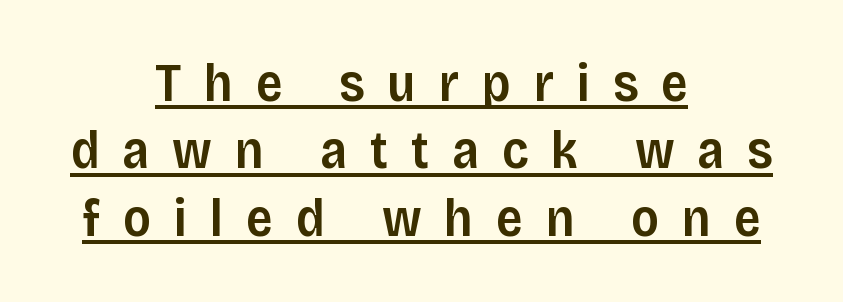
The image shows 53 px semibold sans-serif type, upright; set centered, normal line spacing (1.27x), unusually wide letter spacing (+0.43 em), underlined; low stroke contrast and a large x-height.
